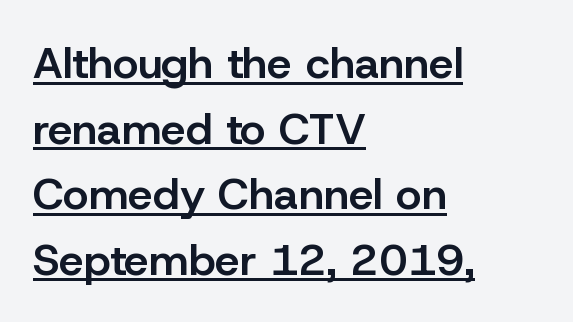
{"serif": "no", "italic": "no", "bold": "semi", "weight": "semibold", "width": "normal", "stroke_contrast": "low", "x_height": "medium", "monospaced": "no", "underline": "yes", "align": "left", "line_spacing": "normal", "line_spacing_ratio": 1.49, "letter_spacing": "normal", "letter_spacing_em": 0.0, "glyph_px": 44}
